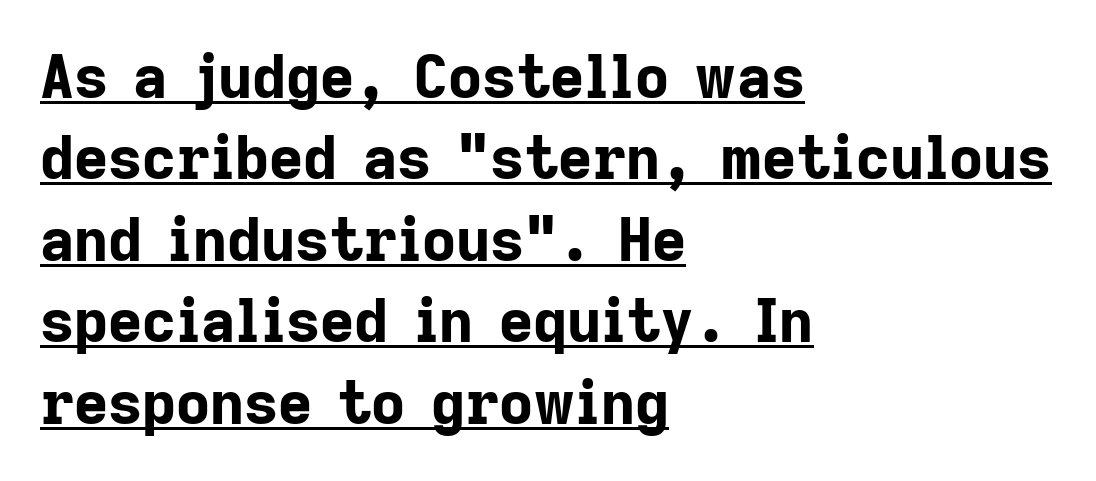
{"serif": "no", "italic": "no", "bold": "yes", "weight": "bold", "width": "normal", "stroke_contrast": "low", "x_height": "medium", "monospaced": "no", "underline": "yes", "align": "left", "line_spacing": "normal", "line_spacing_ratio": 1.38, "letter_spacing": "normal", "letter_spacing_em": 0.0, "glyph_px": 59}
